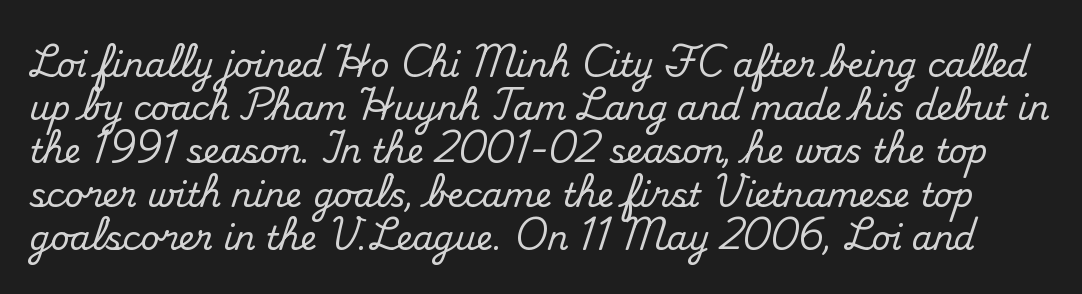
Q: Is the text italic (slanted)? A: Yes.
Q: Is the typeface a serif or a sans-serif typeface? A: Serif.
Q: Is the text underlined? A: No.
Q: Is the spacing between letters normal or unusually wide? A: Normal.
Q: Is the spacing between lines tight, normal or loose? A: Normal.
Q: Width (condensed, normal, or wide)? A: Normal.
Q: Stroke contrast? A: Medium.
Q: x-height? A: Small.
Q: Monospaced? A: No.
